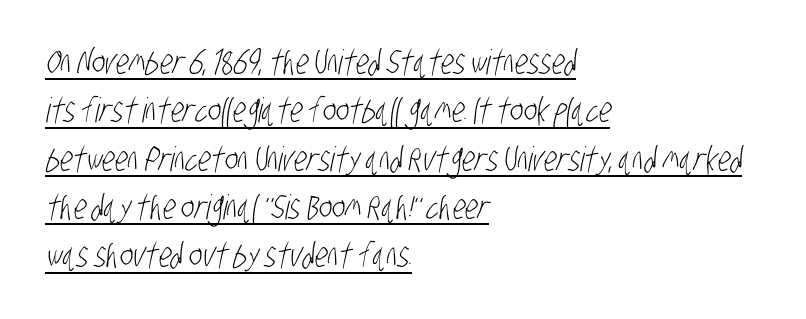
{"serif": "no", "bold": "no", "weight": "light", "width": "condensed", "stroke_contrast": "low", "x_height": "large", "monospaced": "no", "underline": "yes", "align": "left", "line_spacing": "normal", "line_spacing_ratio": 1.42, "letter_spacing": "normal", "letter_spacing_em": 0.0, "glyph_px": 34}
